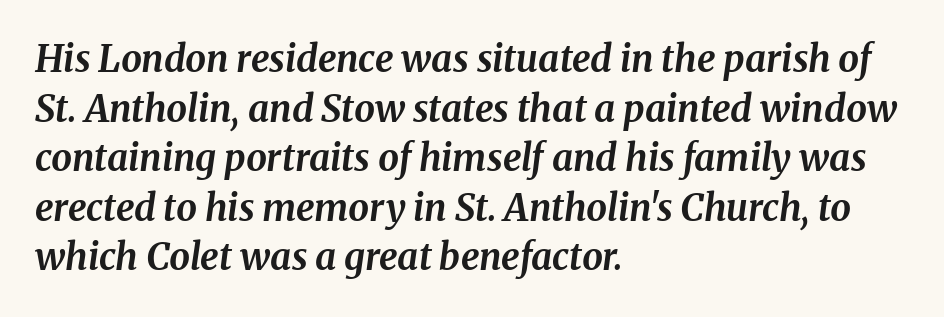
The image shows 37 px bold type, italic (leaning right); set left-aligned, normal line spacing (1.34x), normal letter spacing, not underlined; medium stroke contrast and a medium x-height.
